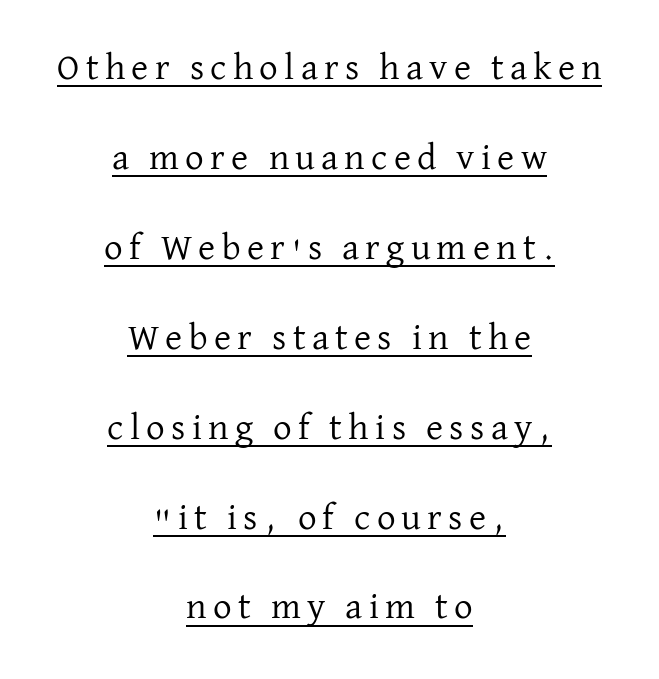
Leftover space on each line is divided equally before and after the words. Stroke mass is kept to a normal reading level or below. If you drew a line through each stem, it would be perfectly vertical. These lines are rendered in a variable-pitch font.
